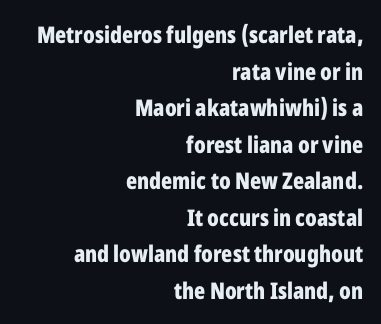
{"italic": "no", "bold": "yes", "underline": "no", "align": "right", "line_spacing": "normal", "line_spacing_ratio": 1.59, "letter_spacing": "normal", "letter_spacing_em": 0.0, "glyph_px": 23}
